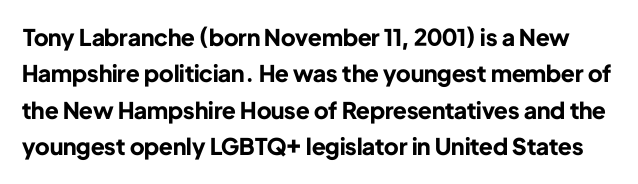
The font's upright variant was chosen for this text. If you measured baseline to baseline, you'd find a middling distance. Nothing unusual about the tracking: characters are spaced as the font intends. In terms of weight, the rendering is a true, heavy bold.
